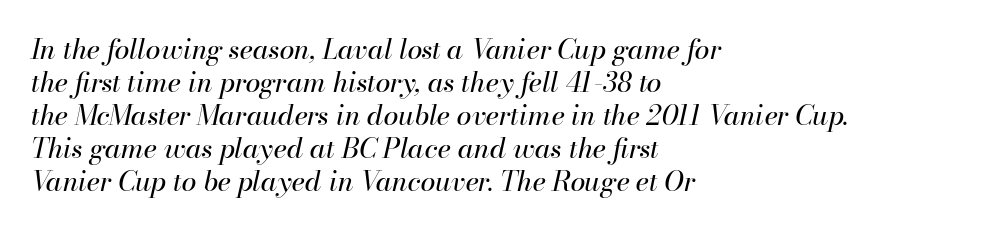
{"italic": "yes", "lean": "right", "slant_degrees": 13, "bold": "no", "underline": "no", "align": "left", "line_spacing_ratio": 1.22, "letter_spacing": "normal", "letter_spacing_em": 0.0, "glyph_px": 27}
